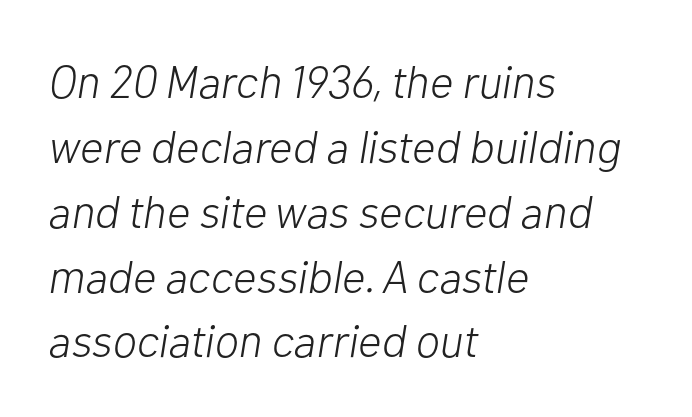
This sample uses plain, unmodified letter spacing. This is oblique type, the kind used for emphasis or titles. Stroke thickness stays within the range of a standard reading face or lighter. This sample has the flowing, uneven cadence of proportional lettering.
